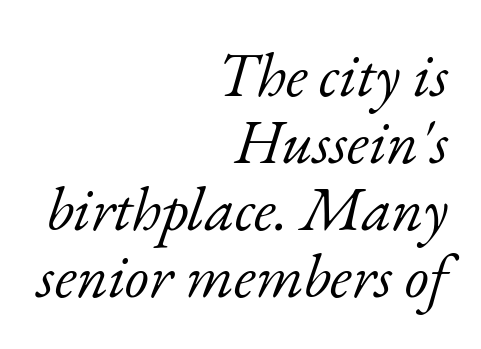
The image shows 62 px light serif type, italic (leaning right); set right-aligned, tight line spacing (1.08x), normal letter spacing, not underlined; low stroke contrast and a small x-height.
